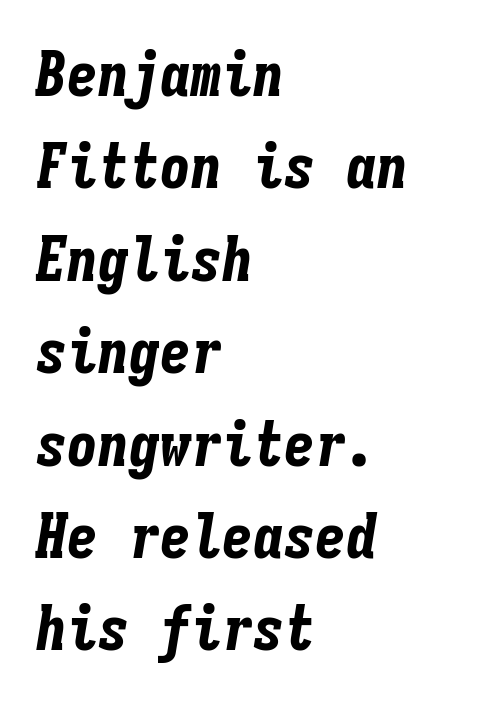
{"italic": "yes", "lean": "right", "slant_degrees": 9, "bold": "yes", "weight": "bold", "width": "condensed", "stroke_contrast": "low", "x_height": "medium", "monospaced": "yes", "underline": "no", "align": "left", "line_spacing": "normal", "line_spacing_ratio": 1.49, "letter_spacing": "normal", "letter_spacing_em": 0.0, "glyph_px": 62}
